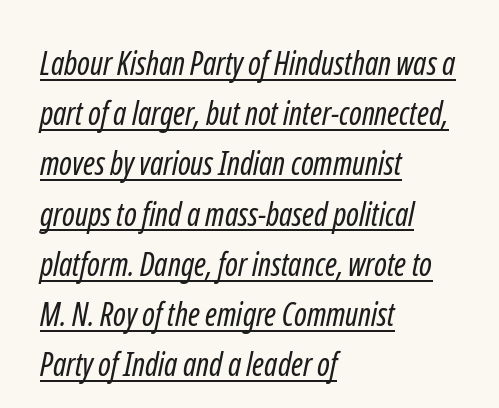
The image shows 32 px regular-weight, condensed sans-serif type; set left-aligned, normal line spacing (1.57x), normal letter spacing, underlined; low stroke contrast and a medium x-height.
